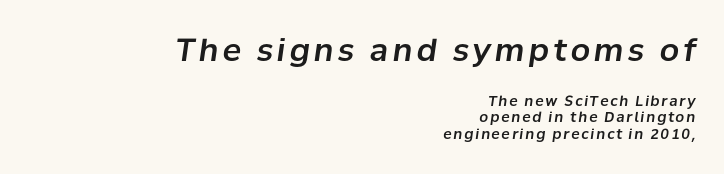
Q: Is the text italic (slanted)? A: Yes, it leans right by about 8 degrees.
Q: Is the text underlined? A: No.
Q: How is the paragraph aligned? A: Right-aligned.
Q: Which block of text is set in a larger size, the first (top) or the second (bottom)? A: The first (top) one.
Q: Width (condensed, normal, or wide)? A: Normal.
Q: Stroke contrast? A: Low.
Q: x-height? A: Medium.
Q: Monospaced? A: No.
